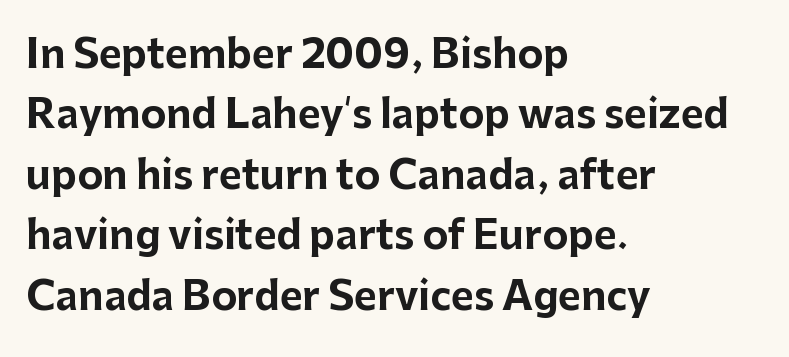
Weight check: bold — yes, fully. The passage shown is not underscored anywhere. Leading: standard. The typesetter chose a ragged-right arrangement here.
